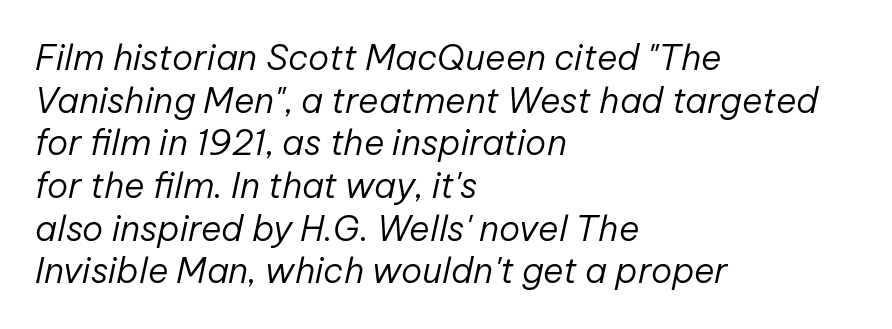
The image shows 35 px regular-weight type, italic (leaning right); set left-aligned, line spacing 1.22x, normal letter spacing, not underlined; low stroke contrast and a medium x-height.
